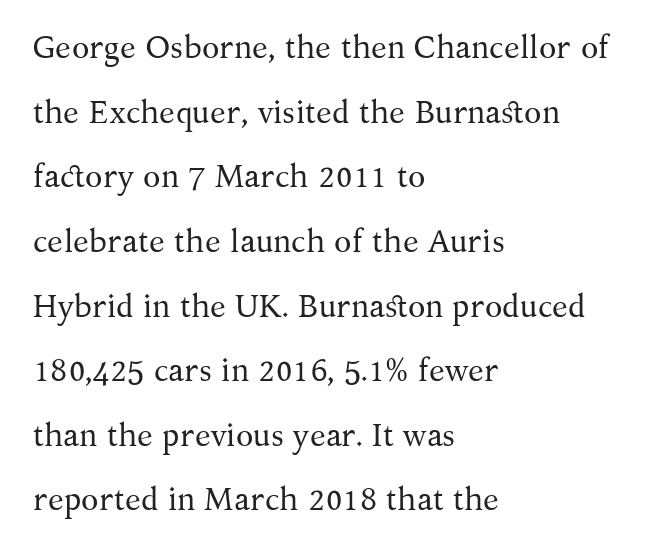
{"serif": "yes", "italic": "no", "bold": "no", "weight": "regular", "width": "normal", "stroke_contrast": "medium", "x_height": "medium", "monospaced": "no", "underline": "no", "align": "left", "line_spacing": "loose", "line_spacing_ratio": 2.02, "letter_spacing": "normal", "letter_spacing_em": 0.0, "glyph_px": 32}
